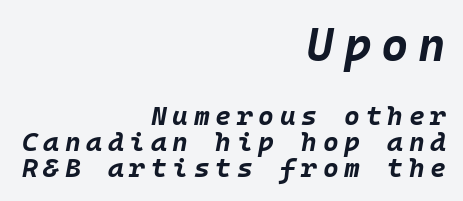
{"italic": "yes", "lean": "right", "slant_degrees": 10, "bold": "yes", "weight": "bold", "width": "normal", "stroke_contrast": "low", "x_height": "large", "monospaced": "yes", "underline": "no", "align": "right", "line_spacing": "tight", "line_spacing_ratio": 0.95, "letter_spacing": "wide", "letter_spacing_em": 0.21, "larger_block": "first", "size_ratio": 1.74, "glyph_px": 47}
